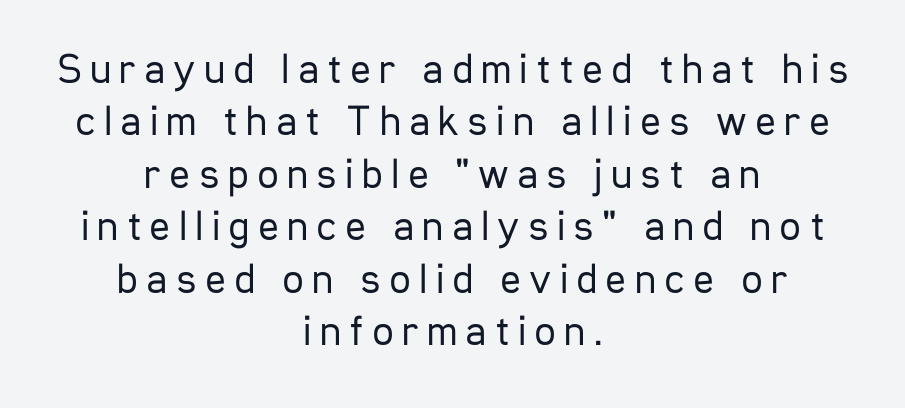
This sample is center-justified, so both line endings float freely. Letters rest on an invisible, unmarked baseline. Here the designer chose a conventional face with non-uniform glyph widths. Type style note: lacks serifs. If you drew a line through each stem, it would be perfectly vertical. The letters look calm and open, with moderate or lighter stems.
